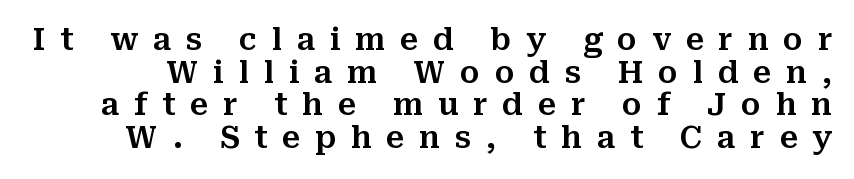
Q: Is the text italic (slanted)? A: No, it is upright.
Q: Is the typeface a serif or a sans-serif typeface? A: Serif.
Q: Is the text underlined? A: No.
Q: Is the spacing between letters normal or unusually wide? A: Unusually wide.
Q: Is the spacing between lines tight, normal or loose? A: Tight.
Q: Width (condensed, normal, or wide)? A: Normal.
Q: Stroke contrast? A: Medium.
Q: x-height? A: Medium.
Q: Monospaced? A: No.
